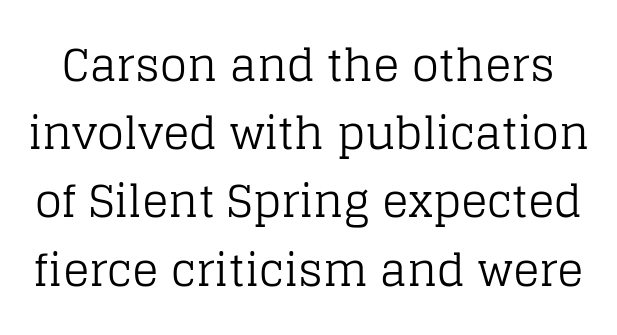
{"serif": "yes", "italic": "no", "bold": "no", "weight": "regular", "width": "normal", "stroke_contrast": "low", "x_height": "large", "monospaced": "no", "underline": "no", "line_spacing": "normal", "line_spacing_ratio": 1.55, "letter_spacing": "normal", "letter_spacing_em": 0.0, "glyph_px": 44}
